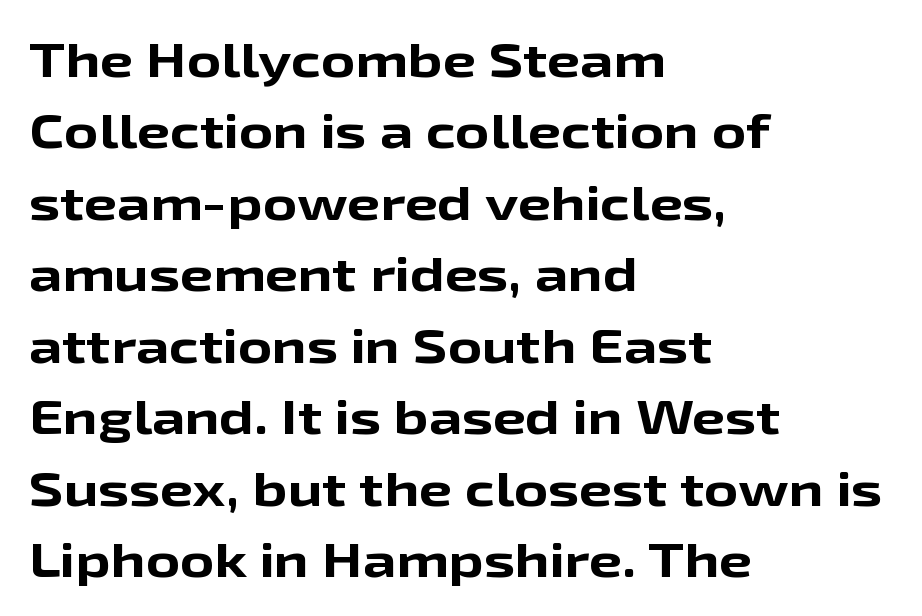
Q: Is the text bold? A: Yes.
Q: Is the text italic (slanted)? A: No, it is upright.
Q: Is the typeface a serif or a sans-serif typeface? A: Sans-serif.
Q: Is the text underlined? A: No.
Q: How is the paragraph aligned? A: Left-aligned.
Q: Is the spacing between letters normal or unusually wide? A: Normal.
Q: Is the spacing between lines tight, normal or loose? A: Normal.
Q: Width (condensed, normal, or wide)? A: Wide.
Q: Stroke contrast? A: Low.
Q: x-height? A: Medium.
Q: Monospaced? A: No.
